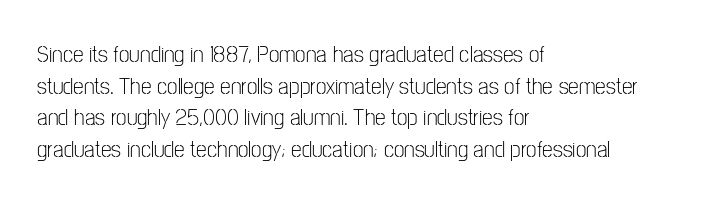
Q: Is the text bold? A: No.
Q: Is the text italic (slanted)? A: No, it is upright.
Q: Is the text underlined? A: No.
Q: How is the paragraph aligned? A: Left-aligned.
Q: Is the spacing between letters normal or unusually wide? A: Normal.
Q: Is the spacing between lines tight, normal or loose? A: Normal.
